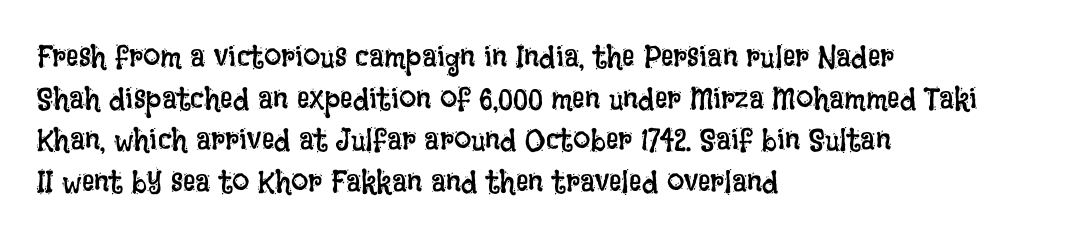
The image shows 31 px regular-weight, condensed type, upright; set left-aligned, normal line spacing (1.34x), normal letter spacing, not underlined; low stroke contrast and a large x-height.
